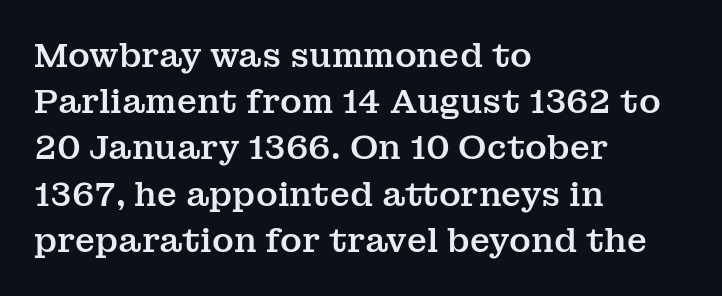
The image shows 33 px serif type, upright; set left-aligned, normal line spacing (1.4x), normal letter spacing, not underlined; medium stroke contrast and a medium x-height.
